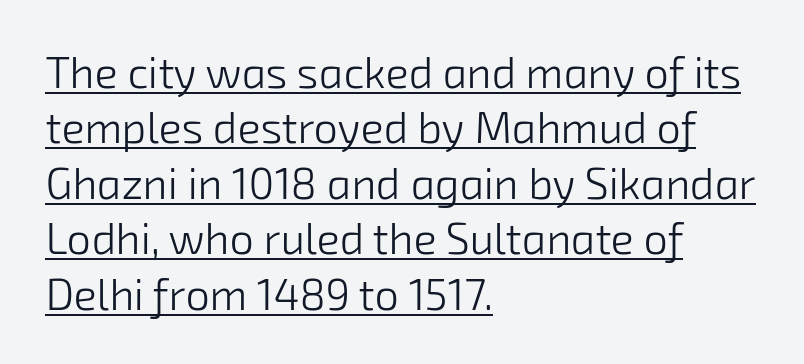
The image shows 43 px light sans-serif type; set left-aligned, normal line spacing (1.29x), normal letter spacing, underlined; low stroke contrast and a medium x-height.
